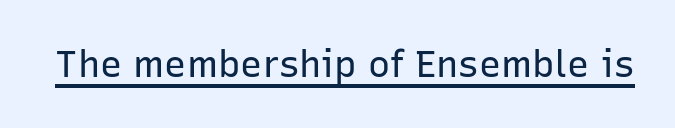
{"serif": "no", "italic": "no", "bold": "no", "weight": "regular", "width": "normal", "stroke_contrast": "low", "x_height": "medium", "monospaced": "no", "underline": "yes", "letter_spacing": "normal", "letter_spacing_em": 0.0, "glyph_px": 37}
